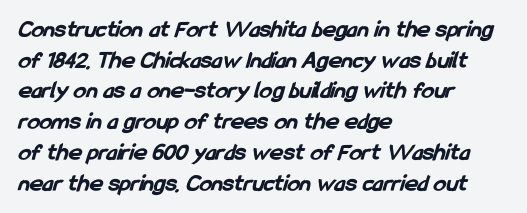
{"bold": "yes", "underline": "no", "align": "left", "line_spacing_ratio": 1.23, "letter_spacing": "normal", "letter_spacing_em": 0.0, "glyph_px": 25}
